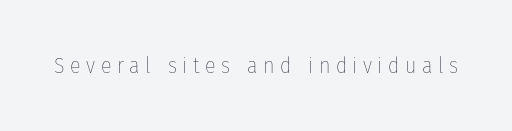
The image shows 22 px text type, upright; set unusually wide letter spacing (+0.25 em), not underlined.
